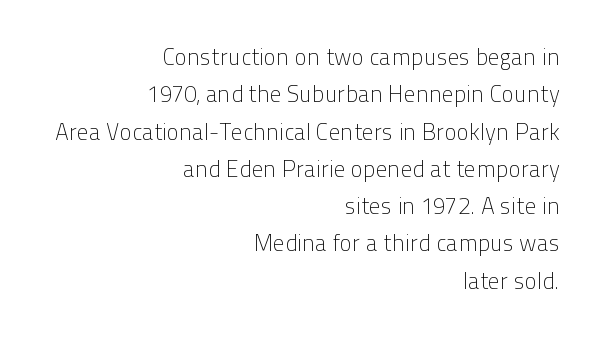
The image shows 23 px text type, upright; set right-aligned, normal line spacing (1.62x), normal letter spacing, not underlined.
